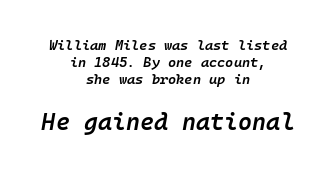
Q: Is the text bold? A: Semi-bold.
Q: Is the text italic (slanted)? A: Yes, it leans right by about 10 degrees.
Q: Is the text underlined? A: No.
Q: How is the paragraph aligned? A: Centered.
Q: Is the spacing between letters normal or unusually wide? A: Normal.
Q: Which block of text is set in a larger size, the first (top) or the second (bottom)? A: The second (bottom) one.
